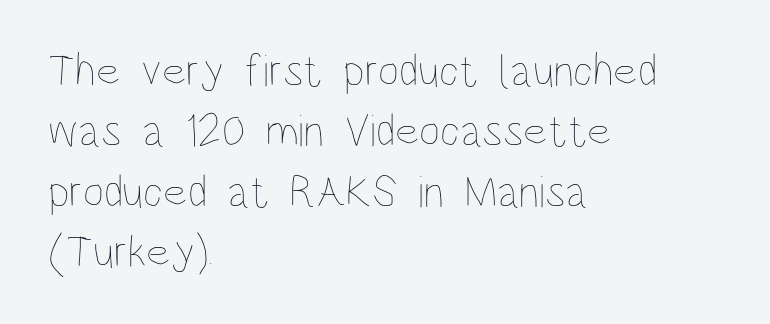
{"italic": "no", "bold": "no", "weight": "thin", "width": "condensed", "stroke_contrast": "low", "x_height": "large", "monospaced": "no", "underline": "no", "align": "left", "line_spacing": "normal", "line_spacing_ratio": 1.31, "letter_spacing": "normal", "letter_spacing_em": 0.0, "glyph_px": 46}
